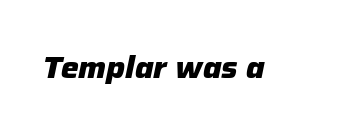
The image shows 30 px heavy type, italic (leaning right); set normal letter spacing, not underlined; low stroke contrast and a medium x-height.
